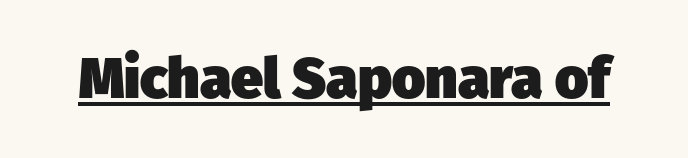
The image shows 57 px heavy sans-serif type; set normal letter spacing, underlined; low stroke contrast and a medium x-height.
